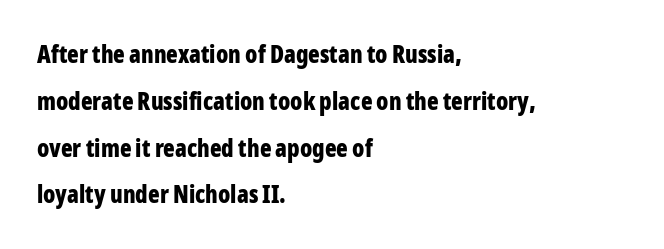
Q: Is the text bold? A: Yes.
Q: Is the text italic (slanted)? A: No, it is upright.
Q: Is the text underlined? A: No.
Q: How is the paragraph aligned? A: Left-aligned.
Q: Is the spacing between letters normal or unusually wide? A: Normal.
Q: Is the spacing between lines tight, normal or loose? A: Loose.
